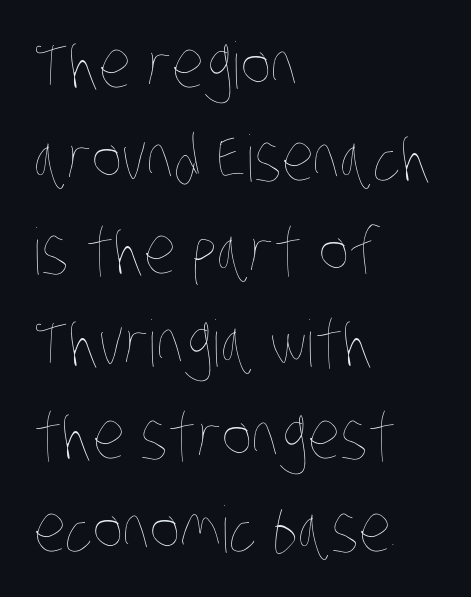
Alignment: flush left. A typesetter would call this leading conventional body-copy spacing. These glyphs show unthickened strokes, regular width or finer. The letters sit at their default tracking, neither squeezed nor spread.
